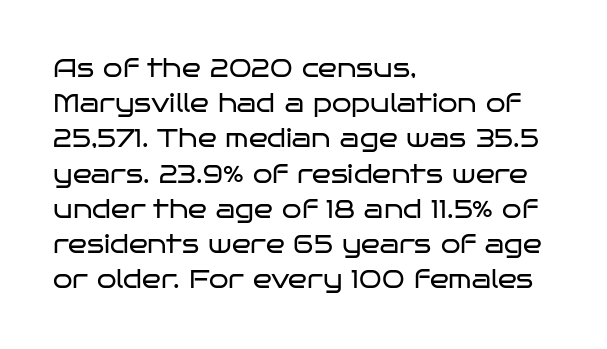
Weight: not bold — regular or lighter. Summary of vertical rhythm: regular, with standard interline spacing. Italic? Not at all — the glyphs are vertical. Words appear dense and cohesive because spacing is normal. Glance below the letters and you will spot only blank space.
